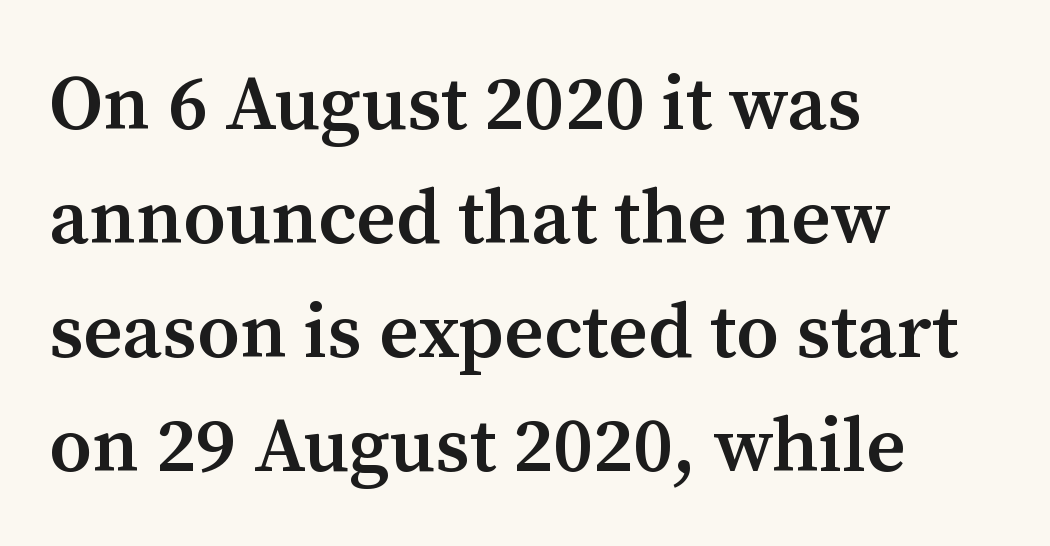
Q: Is the text bold? A: Semi-bold.
Q: Is the text italic (slanted)? A: No, it is upright.
Q: Is the typeface a serif or a sans-serif typeface? A: Serif.
Q: Is the text underlined? A: No.
Q: How is the paragraph aligned? A: Left-aligned.
Q: Is the spacing between letters normal or unusually wide? A: Normal.
Q: Is the spacing between lines tight, normal or loose? A: Normal.
Q: Width (condensed, normal, or wide)? A: Normal.
Q: Stroke contrast? A: Medium.
Q: x-height? A: Medium.
Q: Monospaced? A: No.
